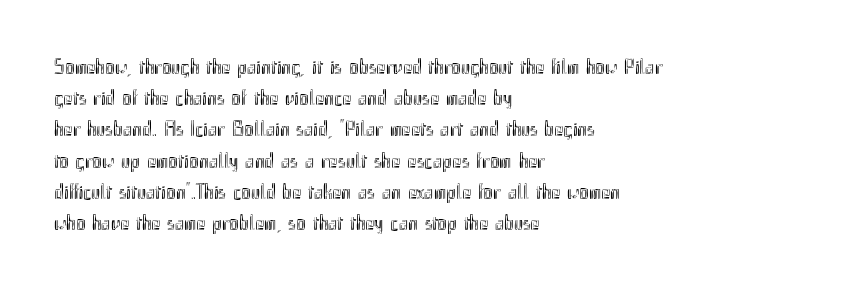
Q: Is the text italic (slanted)? A: No, it is upright.
Q: Is the text underlined? A: No.
Q: How is the paragraph aligned? A: Left-aligned.
Q: Is the spacing between letters normal or unusually wide? A: Normal.
Q: Is the spacing between lines tight, normal or loose? A: Normal.
